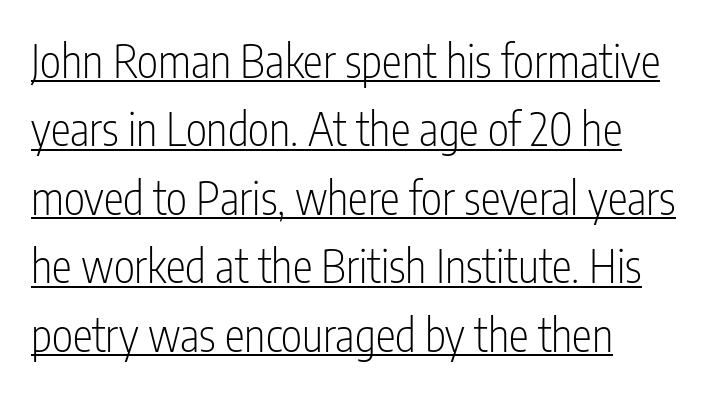
{"serif": "no", "italic": "no", "bold": "no", "weight": "light", "width": "condensed", "stroke_contrast": "low", "x_height": "medium", "monospaced": "no", "underline": "yes", "line_spacing": "normal", "line_spacing_ratio": 1.52, "letter_spacing": "normal", "letter_spacing_em": 0.0, "glyph_px": 45}
